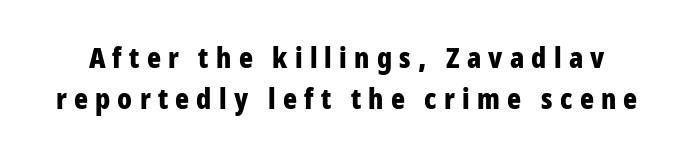
The image shows 29 px bold, condensed sans-serif type, upright; set normal line spacing (1.42x), unusually wide letter spacing (+0.25 em), not underlined; low stroke contrast and a medium x-height.
